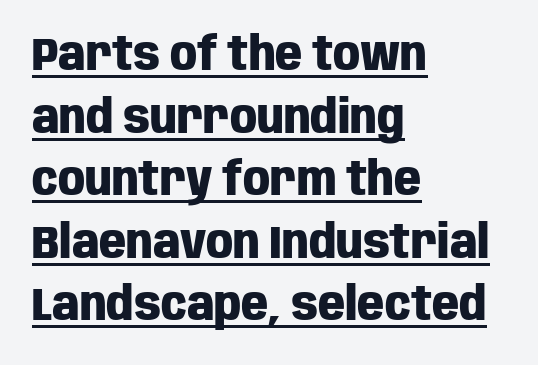
The image shows 47 px heavy, condensed sans-serif type, upright; set left-aligned, normal line spacing (1.33x), normal letter spacing, underlined; low stroke contrast and a large x-height.
